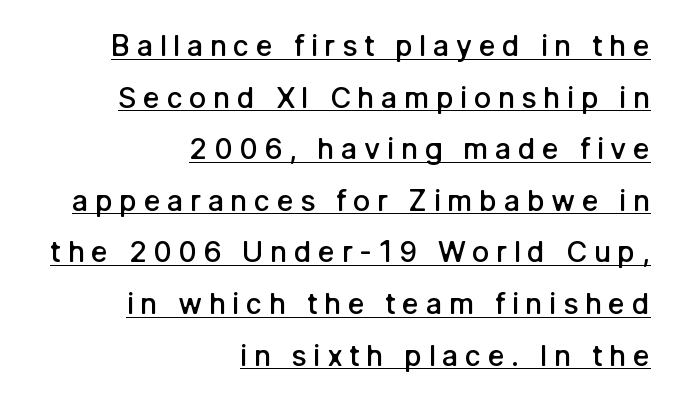
{"serif": "no", "italic": "no", "bold": "semi", "weight": "semibold", "width": "normal", "stroke_contrast": "low", "x_height": "medium", "monospaced": "no", "underline": "yes", "align": "right", "line_spacing_ratio": 1.78, "letter_spacing": "wide", "letter_spacing_em": 0.22, "glyph_px": 29}
